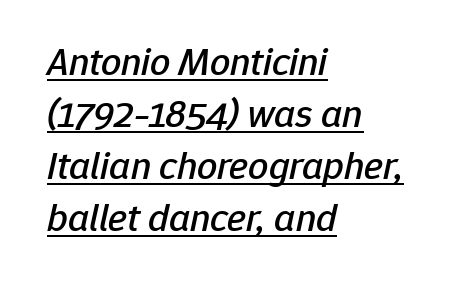
A baseline rule has been typeset under these characters. These lines are rendered in a variable-pitch font. Look at the tracking — it's just the regular setting, nothing added. Leading: standard. Layout note: lines flush left.
